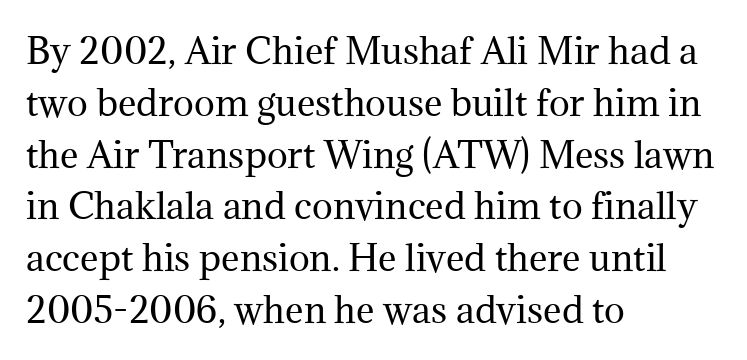
Q: Is the text bold? A: No.
Q: Is the text italic (slanted)? A: No, it is upright.
Q: Is the typeface a serif or a sans-serif typeface? A: Serif.
Q: Is the text underlined? A: No.
Q: How is the paragraph aligned? A: Left-aligned.
Q: Is the spacing between letters normal or unusually wide? A: Normal.
Q: Is the spacing between lines tight, normal or loose? A: Normal.
Q: Width (condensed, normal, or wide)? A: Normal.
Q: Stroke contrast? A: Medium.
Q: x-height? A: Medium.
Q: Monospaced? A: No.
